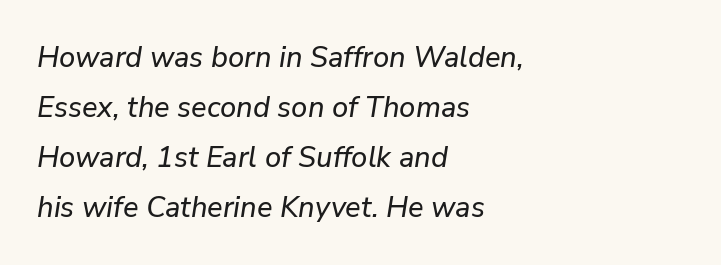
{"italic": "yes", "lean": "right", "slant_degrees": 9, "width": "normal", "stroke_contrast": "low", "x_height": "medium", "monospaced": "no", "underline": "no", "align": "left", "line_spacing_ratio": 1.72, "letter_spacing": "normal", "letter_spacing_em": 0.0, "glyph_px": 29}
